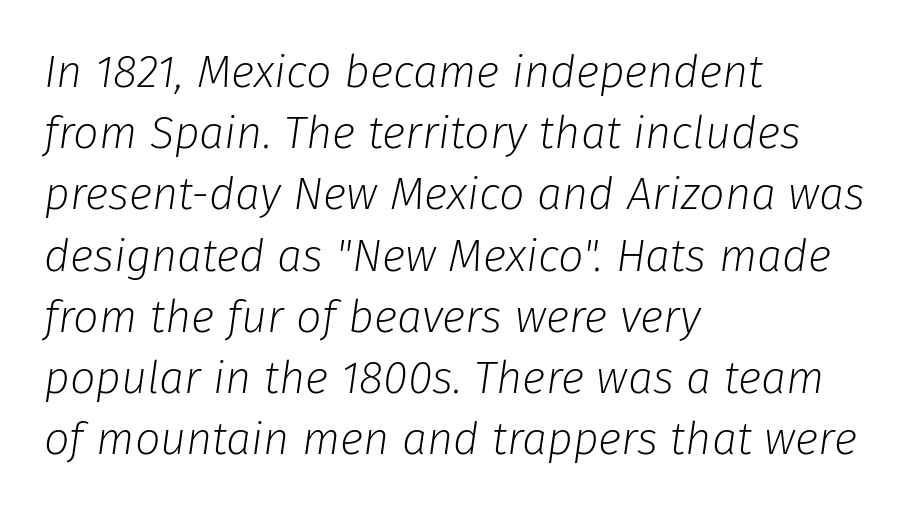
The image shows 45 px light type, italic (leaning right); set left-aligned, normal line spacing (1.36x), normal letter spacing, not underlined; low stroke contrast and a medium x-height.
